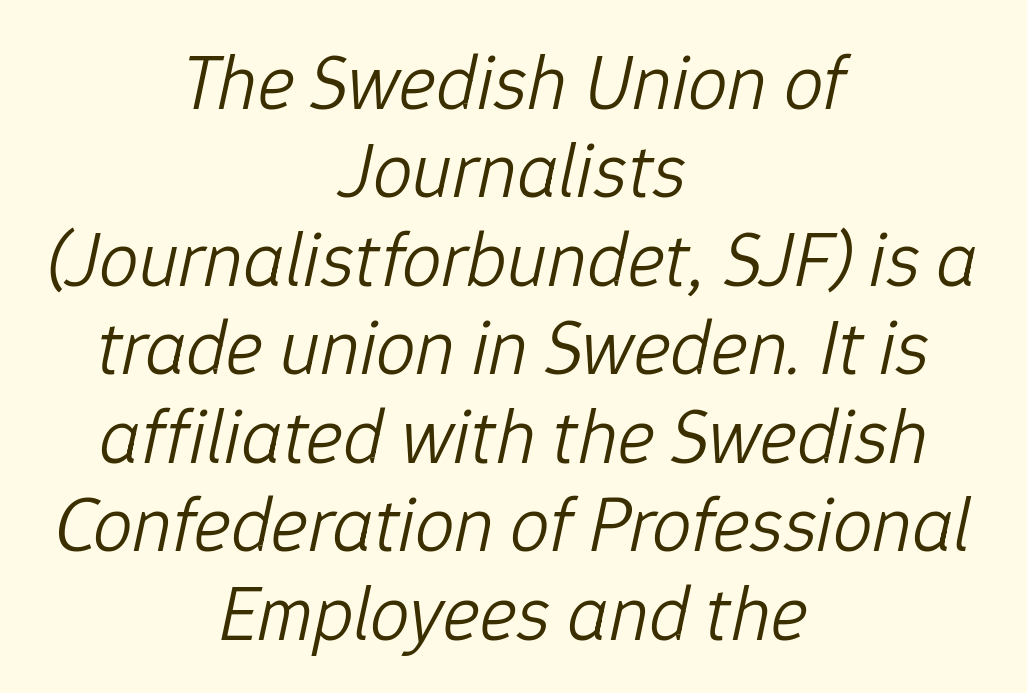
The image shows 79 px light type, italic (leaning right); set centered, tight line spacing (1.12x), normal letter spacing, not underlined; low stroke contrast and a medium x-height.
